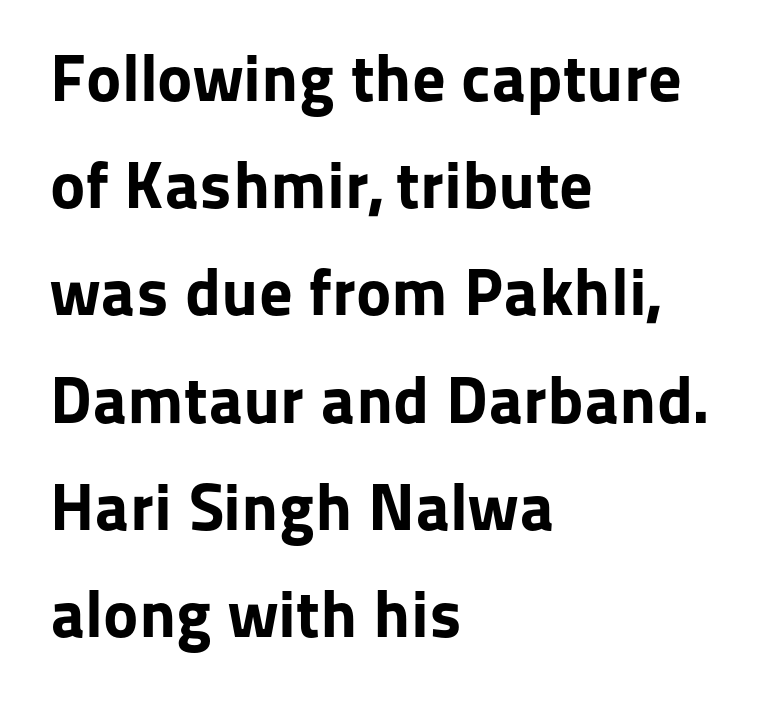
Is there much room between lines? A standard amount, neither cramped nor airy. The passage shown is typeset with a sans-serif family. Reading down the block, your eye returns to a fixed left position each line. Is there any slant? The stems are plumb. Beneath every word, the page is bare.
